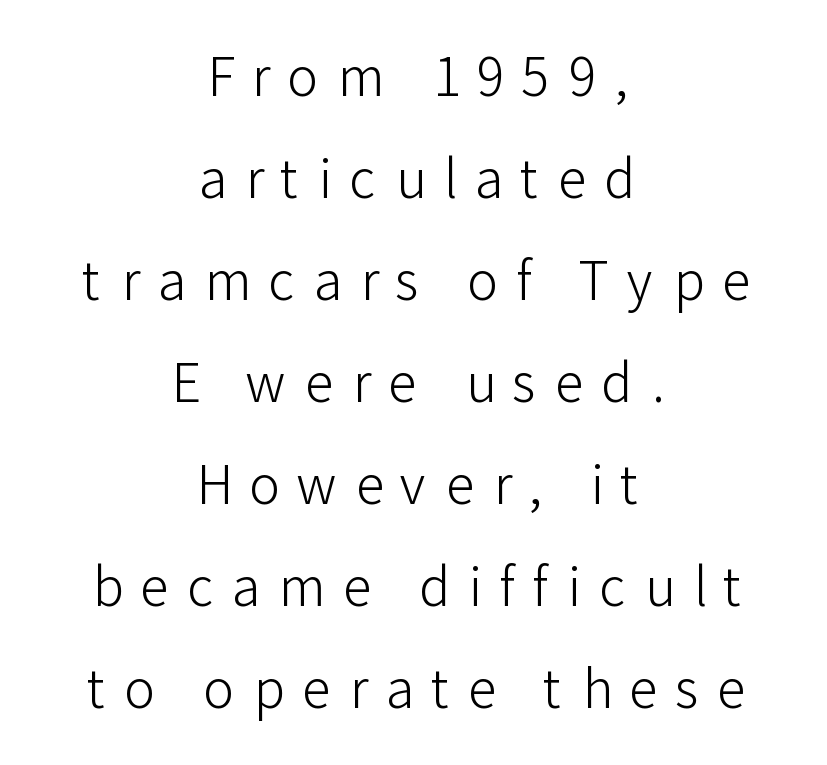
{"serif": "no", "italic": "no", "bold": "no", "weight": "light", "width": "normal", "stroke_contrast": "low", "x_height": "medium", "monospaced": "no", "underline": "no", "align": "center", "line_spacing": "loose", "line_spacing_ratio": 1.96, "letter_spacing": "wide", "letter_spacing_em": 0.35, "glyph_px": 52}
